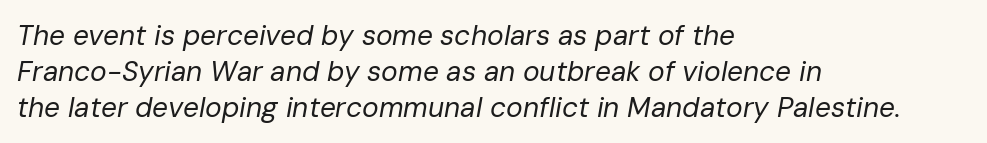
The image shows 28 px regular-weight type, italic (leaning right); set left-aligned, normal line spacing (1.28x), normal letter spacing, not underlined; low stroke contrast and a medium x-height.
